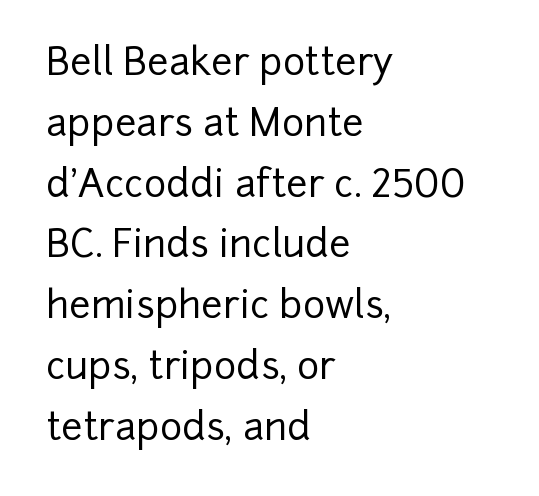
{"serif": "no", "italic": "no", "width": "normal", "stroke_contrast": "low", "x_height": "medium", "monospaced": "no", "underline": "no", "align": "left", "line_spacing": "normal", "line_spacing_ratio": 1.6, "letter_spacing": "normal", "letter_spacing_em": 0.0, "glyph_px": 38}
